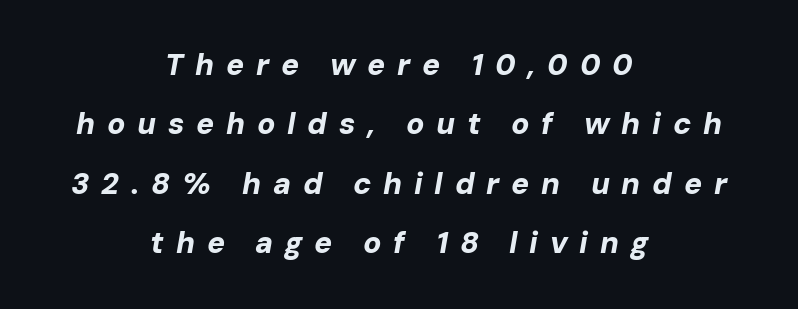
{"italic": "yes", "lean": "right", "slant_degrees": 10, "bold": "yes", "weight": "bold", "width": "normal", "stroke_contrast": "low", "x_height": "medium", "monospaced": "no", "underline": "no", "align": "center", "line_spacing": "loose", "line_spacing_ratio": 1.98, "letter_spacing": "wide", "letter_spacing_em": 0.39, "glyph_px": 30}
